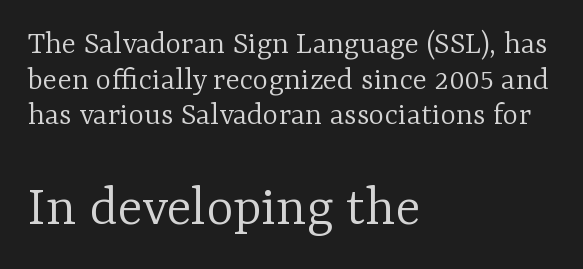
The letters look calm and open, with moderate or lighter stems. Each letter keeps its own natural width here, so spacing adapts to shape. This block would grow much taller if given ordinary leading; it's compressed now. Left-aligned paragraph, ragged on the right.
